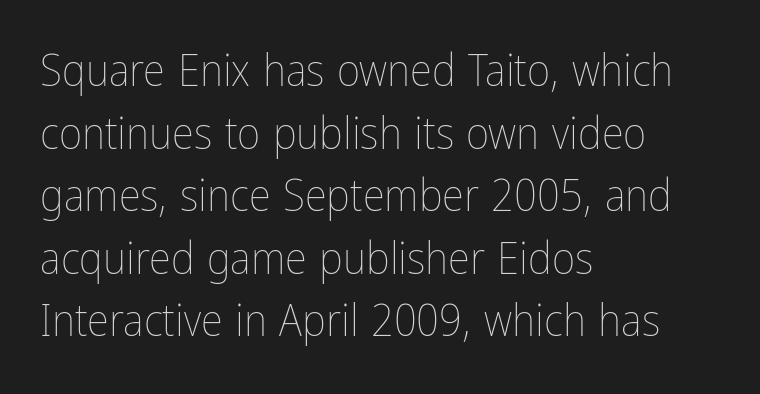
The image shows 45 px thin, condensed type, upright; set left-aligned, normal line spacing (1.39x), normal letter spacing, not underlined; low stroke contrast and a medium x-height.
